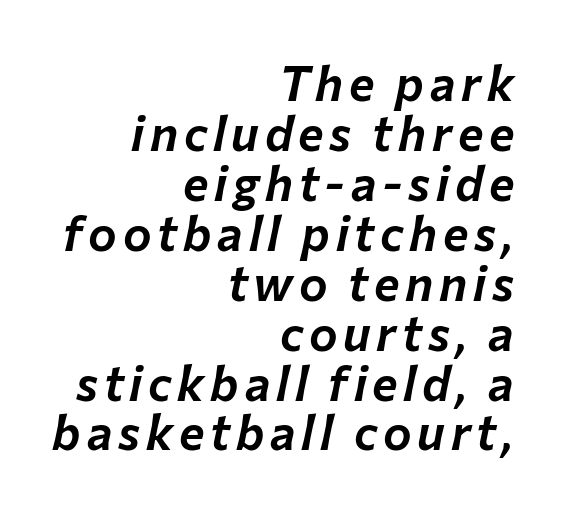
{"italic": "yes", "lean": "right", "slant_degrees": 12, "width": "normal", "stroke_contrast": "low", "x_height": "medium", "monospaced": "no", "underline": "no", "align": "right", "line_spacing": "tight", "line_spacing_ratio": 1.04, "glyph_px": 48}
